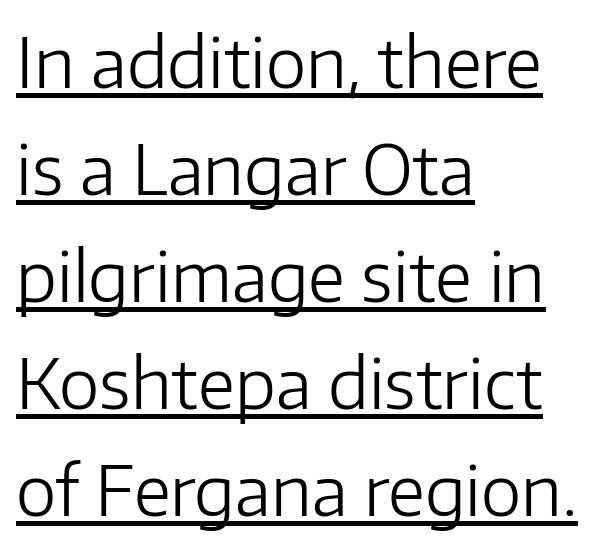
Q: Is the text bold? A: No.
Q: Is the text italic (slanted)? A: No, it is upright.
Q: Is the typeface a serif or a sans-serif typeface? A: Sans-serif.
Q: Is the text underlined? A: Yes.
Q: How is the paragraph aligned? A: Left-aligned.
Q: Is the spacing between letters normal or unusually wide? A: Normal.
Q: Is the spacing between lines tight, normal or loose? A: Normal.
Q: Width (condensed, normal, or wide)? A: Normal.
Q: Stroke contrast? A: Low.
Q: x-height? A: Medium.
Q: Monospaced? A: No.
